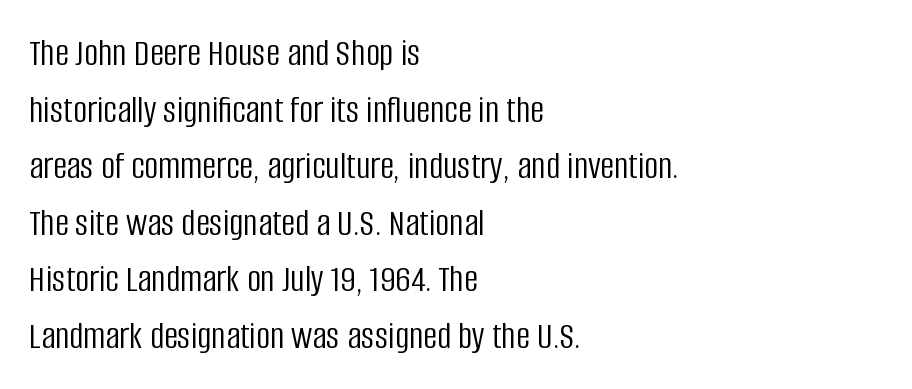
The image shows 39 px light, condensed sans-serif type, upright; set left-aligned, normal line spacing (1.45x), normal letter spacing, not underlined; low stroke contrast and a large x-height.
